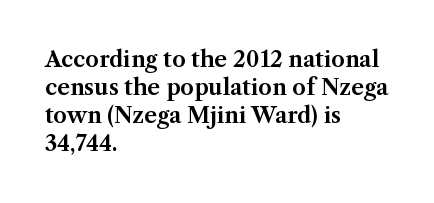
Style check: upright. Decoration check: the copy has no underline. The gaps between neighbouring characters are ordinary and unremarkable. This sample is left-justified, so line endings fall wherever the words run out. The rows are spaced the way most documents space them.
